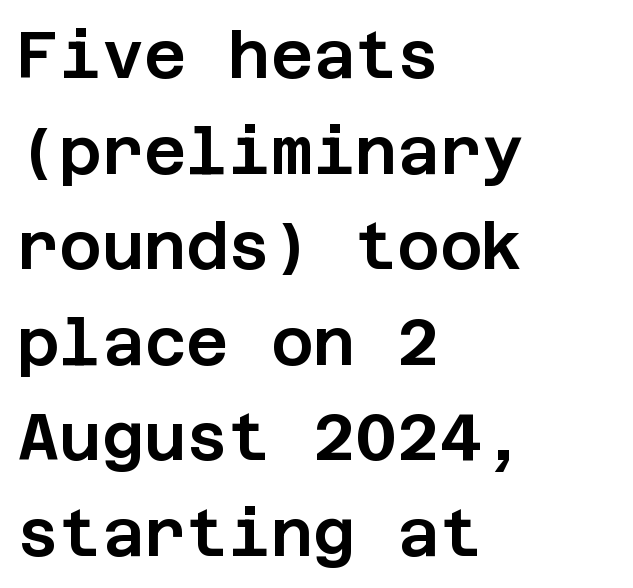
Q: Is the text italic (slanted)? A: No, it is upright.
Q: Is the typeface a serif or a sans-serif typeface? A: Sans-serif.
Q: Is the text underlined? A: No.
Q: How is the paragraph aligned? A: Left-aligned.
Q: Is the spacing between letters normal or unusually wide? A: Normal.
Q: Is the spacing between lines tight, normal or loose? A: Normal.
Q: Width (condensed, normal, or wide)? A: Normal.
Q: Stroke contrast? A: Low.
Q: x-height? A: Large.
